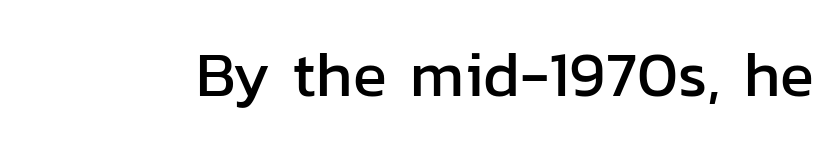
In terms of letterspacing, this is plain default setting. These lines are rendered in a variable-pitch font. Lines of text with bare space underneath. Typographically, this falls in the sans-serif category. Rendered with straight, roman letterforms.
